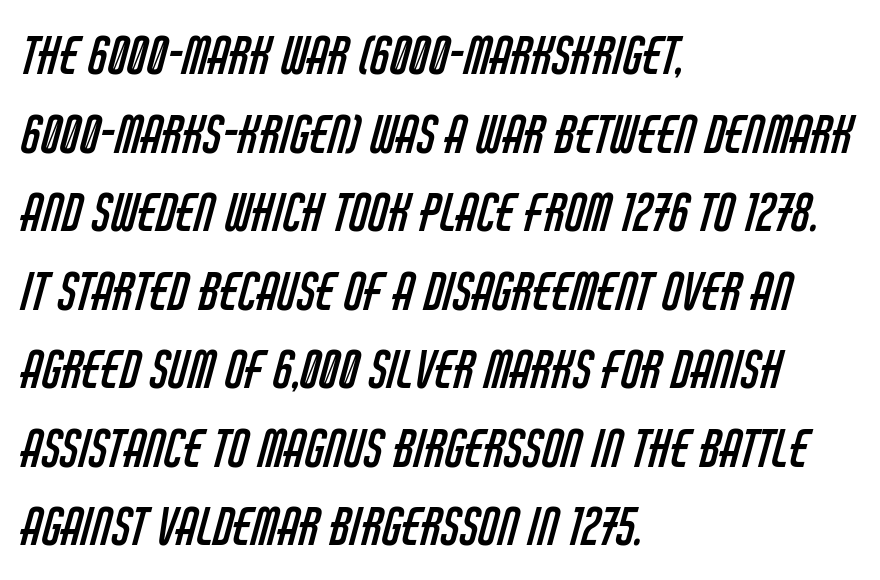
The image shows 51 px regular-weight, condensed sans-serif type; set left-aligned, normal line spacing (1.54x), normal letter spacing, not underlined; low stroke contrast and a large x-height.
